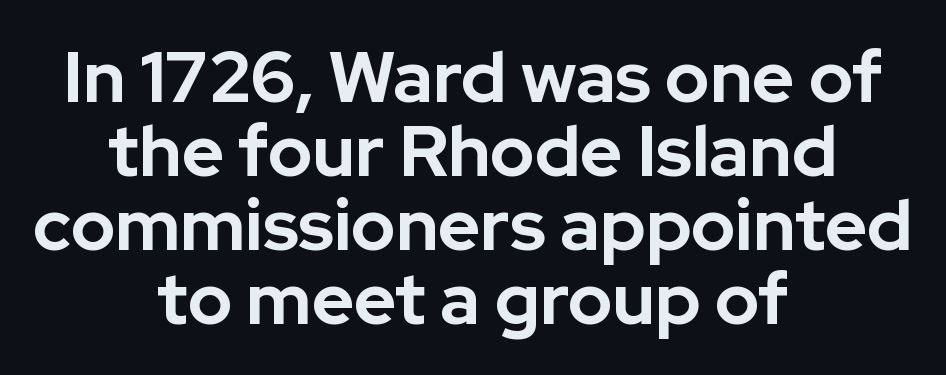
{"serif": "no", "italic": "no", "bold": "yes", "weight": "bold", "width": "normal", "stroke_contrast": "low", "x_height": "medium", "monospaced": "no", "underline": "no", "align": "center", "line_spacing": "tight", "line_spacing_ratio": 1.03, "letter_spacing": "normal", "letter_spacing_em": 0.0, "glyph_px": 72}
